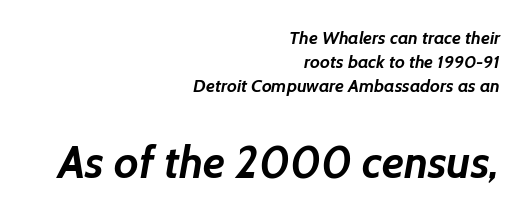
Q: Is the text bold? A: Yes.
Q: Is the typeface a serif or a sans-serif typeface? A: Sans-serif.
Q: Is the text underlined? A: No.
Q: How is the paragraph aligned? A: Right-aligned.
Q: Is the spacing between letters normal or unusually wide? A: Normal.
Q: Is the spacing between lines tight, normal or loose? A: Normal.
Q: Which block of text is set in a larger size, the first (top) or the second (bottom)? A: The second (bottom) one.
Q: Width (condensed, normal, or wide)? A: Normal.
Q: Stroke contrast? A: Low.
Q: x-height? A: Medium.
Q: Monospaced? A: No.
